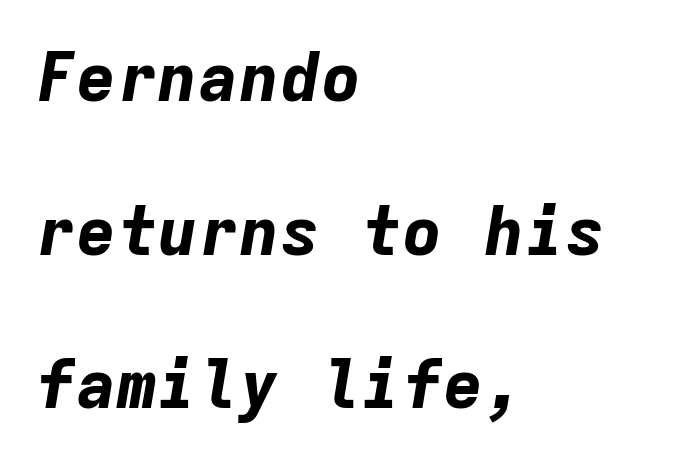
Weight: bold. If you drew a ruler down the left edge, every line would touch it. The passage shown has conventional tracking throughout. The string is rendered with underlining switched off.
